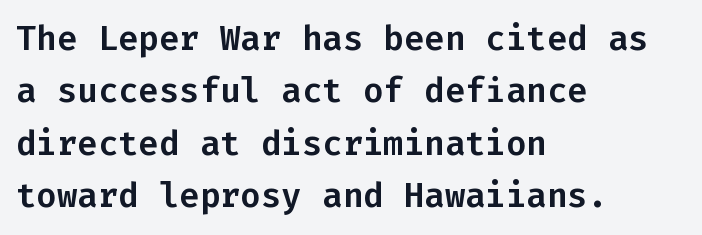
Q: Is the text italic (slanted)? A: No, it is upright.
Q: Is the typeface a serif or a sans-serif typeface? A: Sans-serif.
Q: Is the text underlined? A: No.
Q: How is the paragraph aligned? A: Left-aligned.
Q: Is the spacing between letters normal or unusually wide? A: Normal.
Q: Is the spacing between lines tight, normal or loose? A: Normal.
Q: Width (condensed, normal, or wide)? A: Normal.
Q: Stroke contrast? A: Low.
Q: x-height? A: Medium.
Q: Monospaced? A: Yes.
